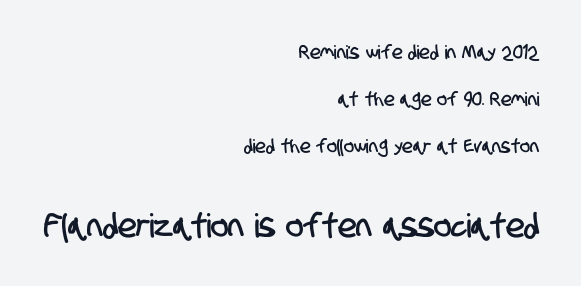
Q: Is the typeface a serif or a sans-serif typeface? A: Sans-serif.
Q: Is the text underlined? A: No.
Q: How is the paragraph aligned? A: Right-aligned.
Q: Is the spacing between letters normal or unusually wide? A: Normal.
Q: Is the spacing between lines tight, normal or loose? A: Loose.
Q: Which block of text is set in a larger size, the first (top) or the second (bottom)? A: The second (bottom) one.
Q: Width (condensed, normal, or wide)? A: Condensed.
Q: Stroke contrast? A: Low.
Q: x-height? A: Large.
Q: Monospaced? A: No.
